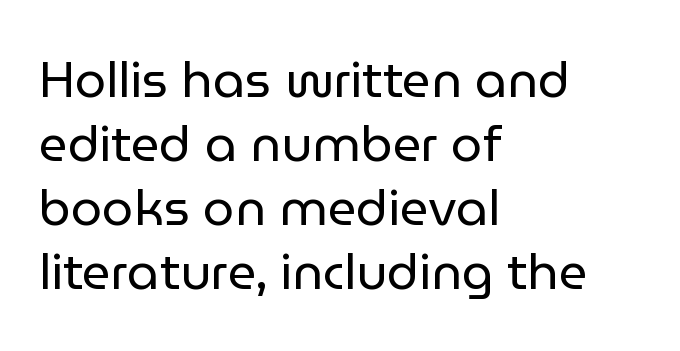
Q: Is the text bold? A: No.
Q: Is the text italic (slanted)? A: No, it is upright.
Q: Is the typeface a serif or a sans-serif typeface? A: Sans-serif.
Q: Is the text underlined? A: No.
Q: How is the paragraph aligned? A: Left-aligned.
Q: Is the spacing between letters normal or unusually wide? A: Normal.
Q: Is the spacing between lines tight, normal or loose? A: Normal.
Q: Width (condensed, normal, or wide)? A: Normal.
Q: Stroke contrast? A: Low.
Q: x-height? A: Medium.
Q: Monospaced? A: No.
